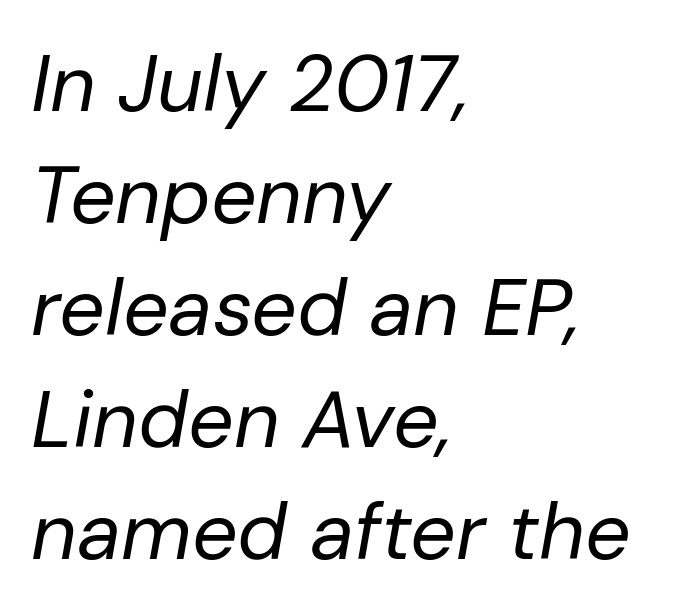
These lines stack with their left ends in a neat column. Between one letter and the next there's only the usual sliver of space. No heavy texture on the line: the type isn't bold. Regarding leading, the lines here are spaced in the standard way. Beneath every word, the page is bare.
